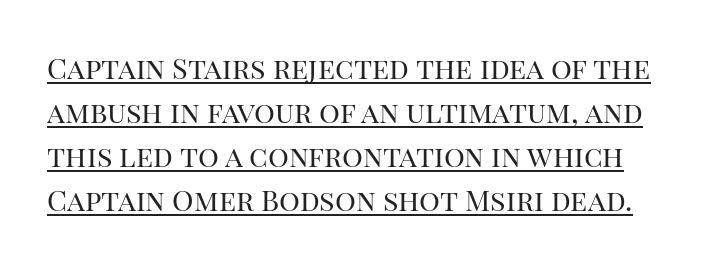
Regarding serifs, this sample has them. Vertical strokes here are truly vertical. Proportional: the letters do not fall into vertical columns. This sample uses plain, unmodified letter spacing.
